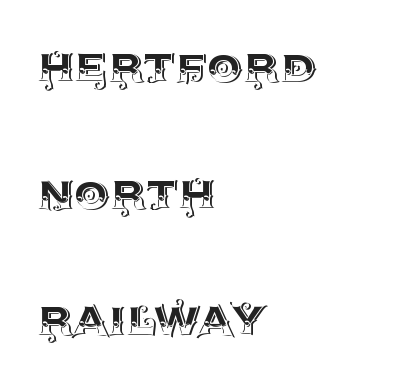
Q: Is the text italic (slanted)? A: No, it is upright.
Q: Is the text underlined? A: No.
Q: How is the paragraph aligned? A: Left-aligned.
Q: Is the spacing between letters normal or unusually wide? A: Normal.
Q: Is the spacing between lines tight, normal or loose? A: Loose.
Q: Width (condensed, normal, or wide)? A: Normal.
Q: x-height? A: Large.
Q: Monospaced? A: No.
